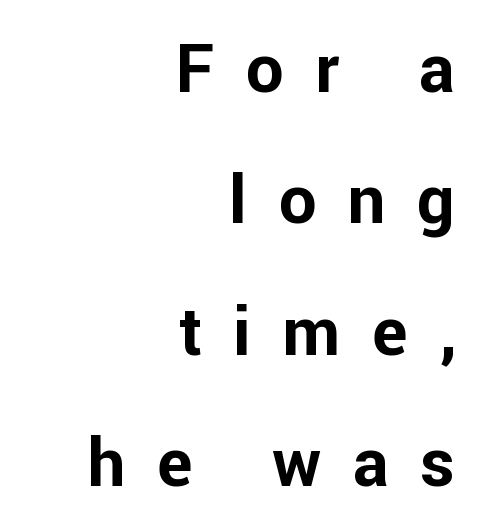
The passage shown stacks its lines with a broad gap. This sample has the flowing, uneven cadence of proportional lettering. Reading down the block, your eye finds every line finishing at a fixed right position. Unmarked baselines from the first word to the last. Typographic density is high because the face is bold.
